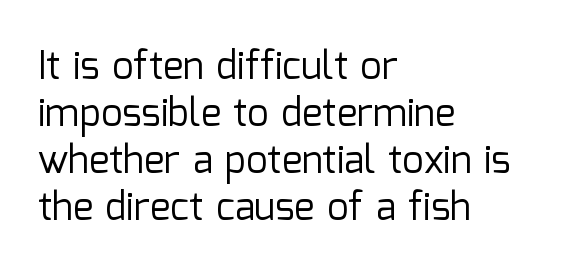
The image shows 38 px regular-weight sans-serif type, upright; set left-aligned, line spacing 1.24x, normal letter spacing, not underlined; low stroke contrast and a medium x-height.
